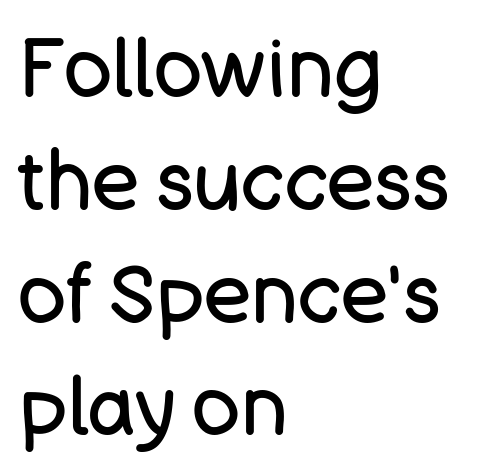
The image shows 80 px regular-weight sans-serif type, upright; set left-aligned, normal line spacing (1.41x), normal letter spacing, not underlined; low stroke contrast and a large x-height.
